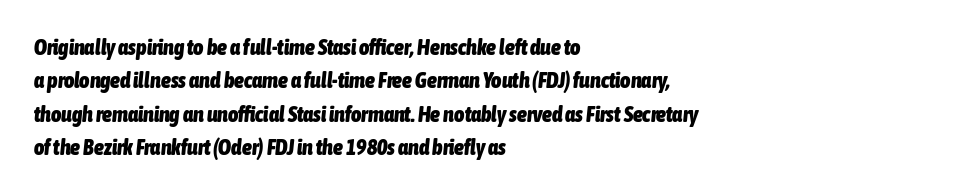
The image shows 22 px bold type, italic (leaning right); set left-aligned, normal line spacing (1.52x), normal letter spacing, not underlined.
